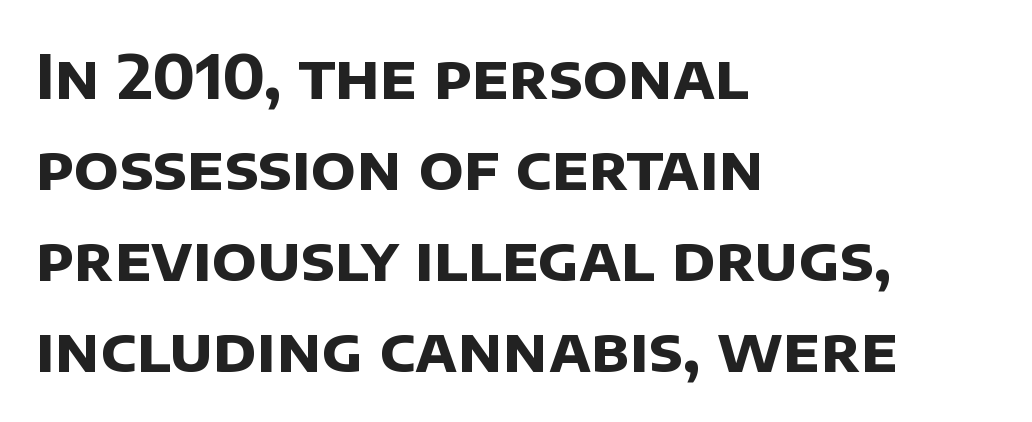
The image shows 61 px bold sans-serif type; set left-aligned, normal line spacing (1.49x), normal letter spacing, not underlined; low stroke contrast and a large x-height.
